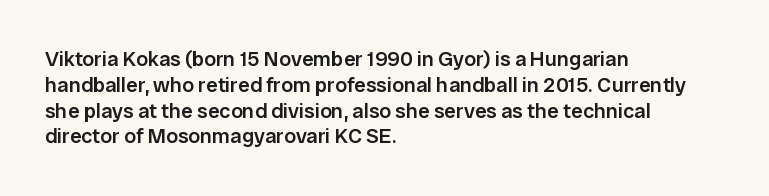
The image shows 21 px text type, upright; set left-aligned, line spacing 1.23x, normal letter spacing, not underlined.
